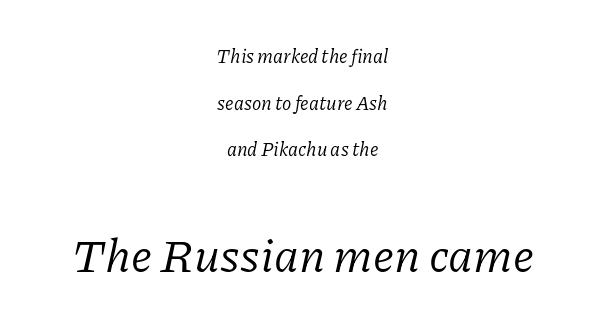
{"serif": "yes", "italic": "yes", "lean": "right", "slant_degrees": 11, "bold": "no", "weight": "regular", "width": "normal", "stroke_contrast": "low", "x_height": "medium", "monospaced": "no", "underline": "no", "align": "center", "line_spacing": "loose", "line_spacing_ratio": 2.46, "letter_spacing": "normal", "letter_spacing_em": 0.0, "larger_block": "second", "size_ratio": 2.47, "glyph_px": 47}
